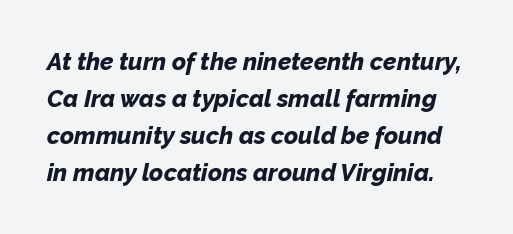
{"italic": "yes", "lean": "right", "slant_degrees": 12, "bold": "yes", "underline": "no", "line_spacing": "normal", "line_spacing_ratio": 1.54, "letter_spacing": "normal", "letter_spacing_em": 0.0, "glyph_px": 24}
